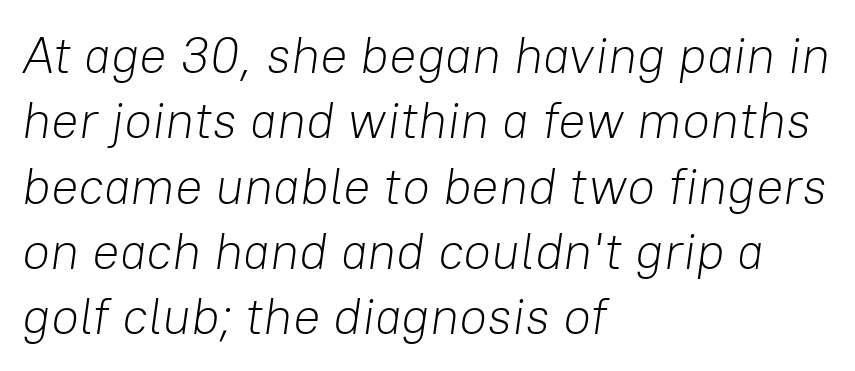
Teacher's note: observe the even left margin — that is flush-left alignment. The rendering keeps characters at their native spacing. Decoration check: the copy has no underline. Varying glyph widths throughout — classic text-font behaviour.
